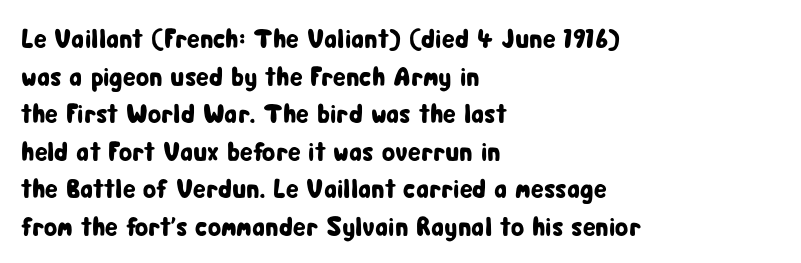
{"italic": "no", "underline": "no", "align": "left", "line_spacing": "normal", "line_spacing_ratio": 1.39, "letter_spacing": "normal", "letter_spacing_em": 0.0, "glyph_px": 27}
